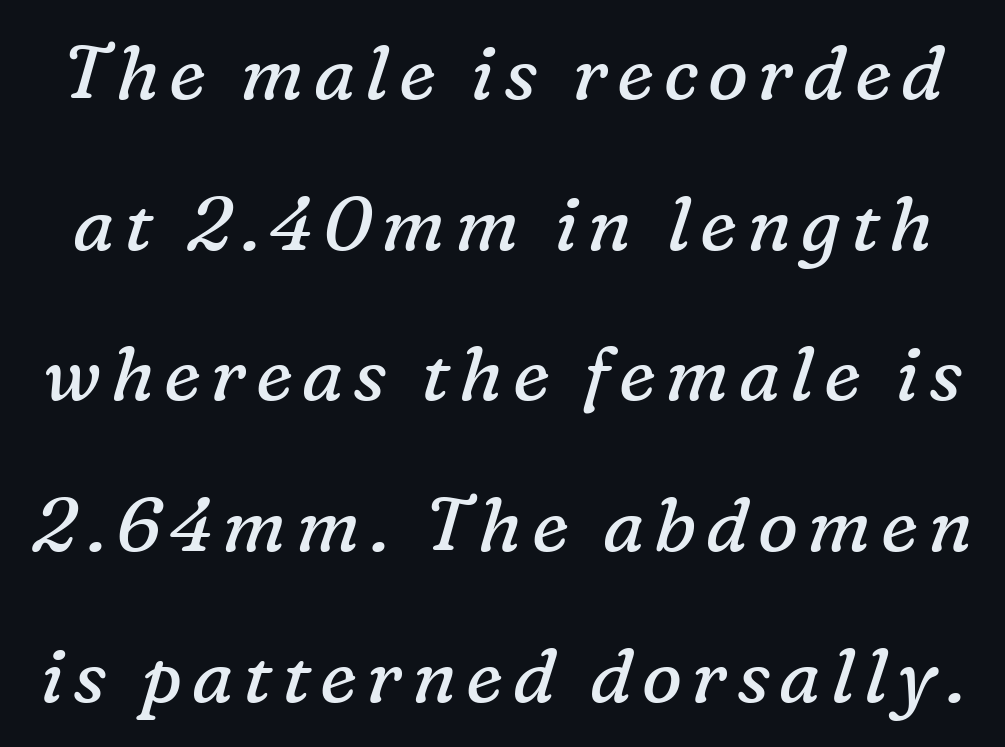
{"serif": "yes", "italic": "yes", "lean": "right", "slant_degrees": 16, "bold": "no", "weight": "regular", "width": "normal", "stroke_contrast": "low", "x_height": "medium", "monospaced": "no", "underline": "no", "line_spacing": "loose", "line_spacing_ratio": 2.01, "glyph_px": 75}
